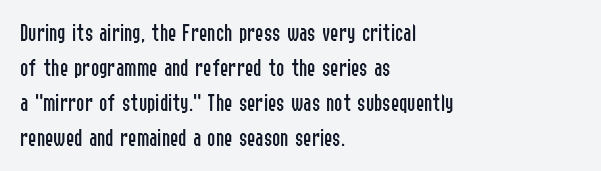
Q: Is the text bold? A: No.
Q: Is the text italic (slanted)? A: No, it is upright.
Q: Is the text underlined? A: No.
Q: How is the paragraph aligned? A: Left-aligned.
Q: Is the spacing between letters normal or unusually wide? A: Normal.
Q: Is the spacing between lines tight, normal or loose? A: Normal.
